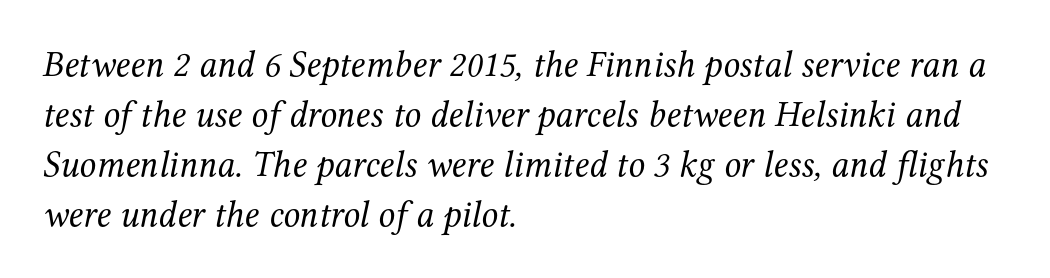
The image shows 37 px regular-weight serif type, italic (leaning right); set left-aligned, normal line spacing (1.35x), normal letter spacing, not underlined; medium stroke contrast and a medium x-height.
